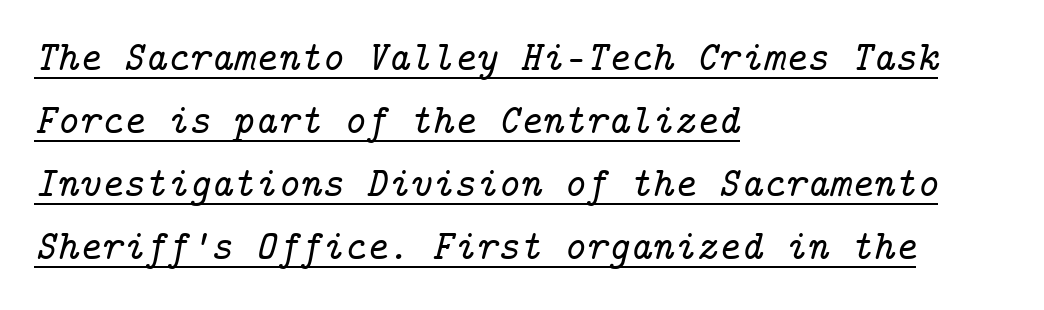
The font family rendered here belongs to the serif group. A continuous stroke trails under the words, as in a hyperlink. The passage shown leans; its letterforms are oblique. The leading is moderate, giving the passage an even texture.
